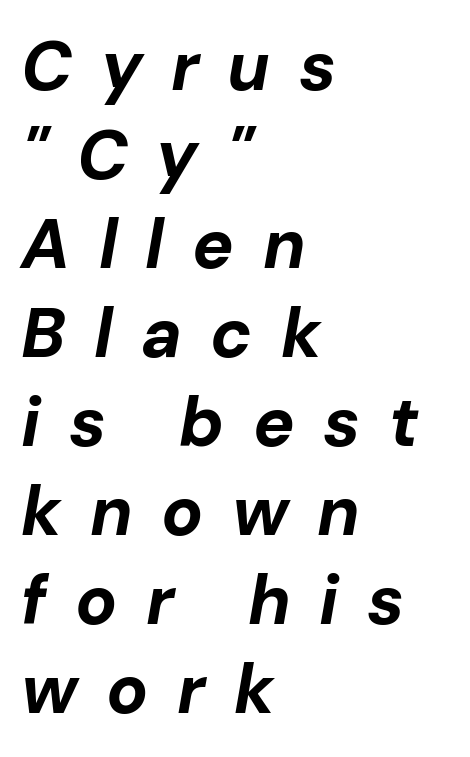
The image shows 69 px bold type, italic (leaning right); set left-aligned, normal line spacing (1.29x), unusually wide letter spacing (+0.41 em), not underlined; low stroke contrast and a medium x-height.
